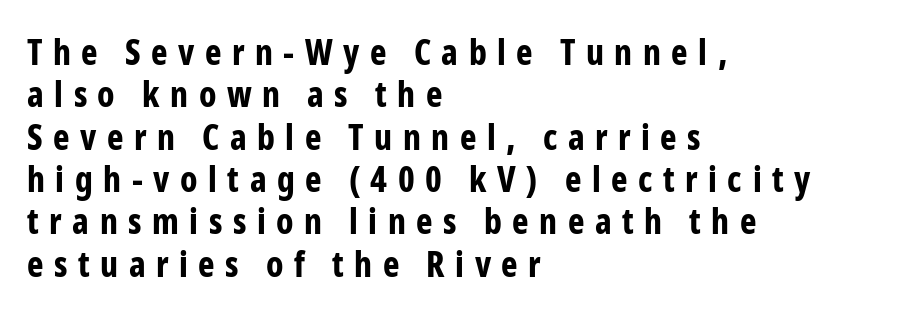
Casual observation: everything's shoved over to the left. Here the designer chose a conventional face with non-uniform glyph widths. Unlike italic type, these characters show no tilt at all. The string is rendered with underlining switched off. Font category for this specimen: sans-serif. Letter spacing: wide.
